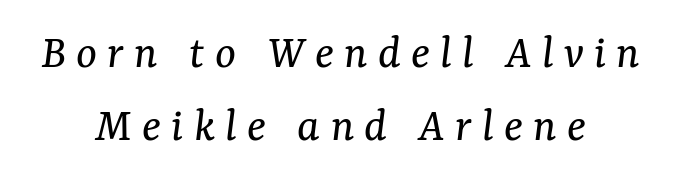
The lines are quadded center. Is the type heavy? It reads as light-to-regular instead. Look at the bottom of the vertical strokes: they flare into serifs here. This rendering features lettering with no underline.
